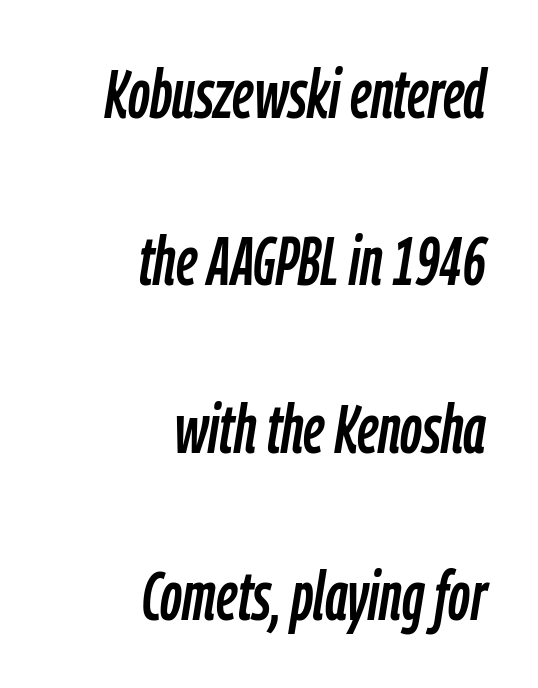
The image shows 68 px condensed type, italic (leaning right); set right-aligned, loose line spacing (2.46x), normal letter spacing, not underlined; low stroke contrast and a medium x-height.
